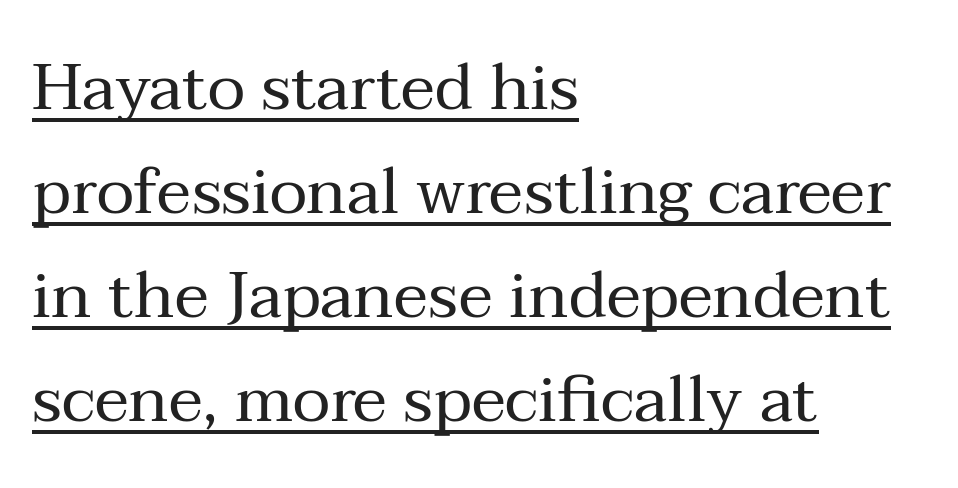
Does extra space separate the letters? No, they use regular spacing. The rendering uses the underline text-decoration. The axis of the letterforms is exactly vertical. Ink coverage per letter is moderate at most.
